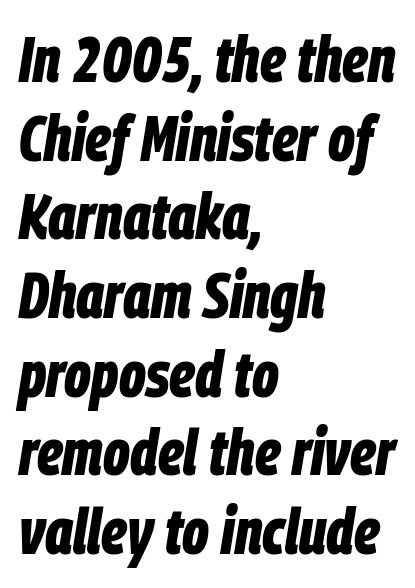
Q: Is the text bold? A: Yes.
Q: Is the text italic (slanted)? A: Yes, it leans right by about 9 degrees.
Q: Is the text underlined? A: No.
Q: How is the paragraph aligned? A: Left-aligned.
Q: Is the spacing between letters normal or unusually wide? A: Normal.
Q: Width (condensed, normal, or wide)? A: Condensed.
Q: Stroke contrast? A: Low.
Q: x-height? A: Large.
Q: Monospaced? A: No.
